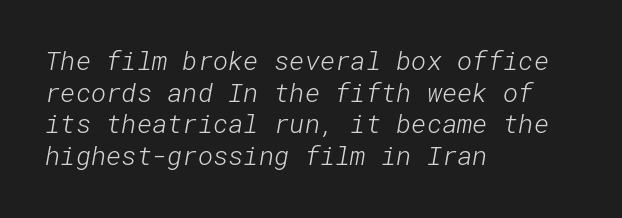
The horizontal fit of the characters is conventional and even. Any mark beneath the type? The region is blank. The passage shown is not bold in any degree. The text block is weighted toward the left margin, trailing off unevenly rightward.
